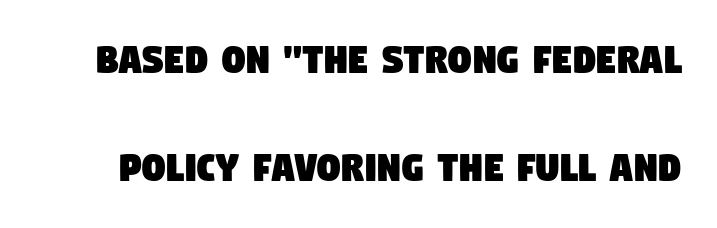
The image shows 46 px condensed sans-serif type; set loose line spacing (2.35x), normal letter spacing, not underlined; low stroke contrast and a large x-height.
